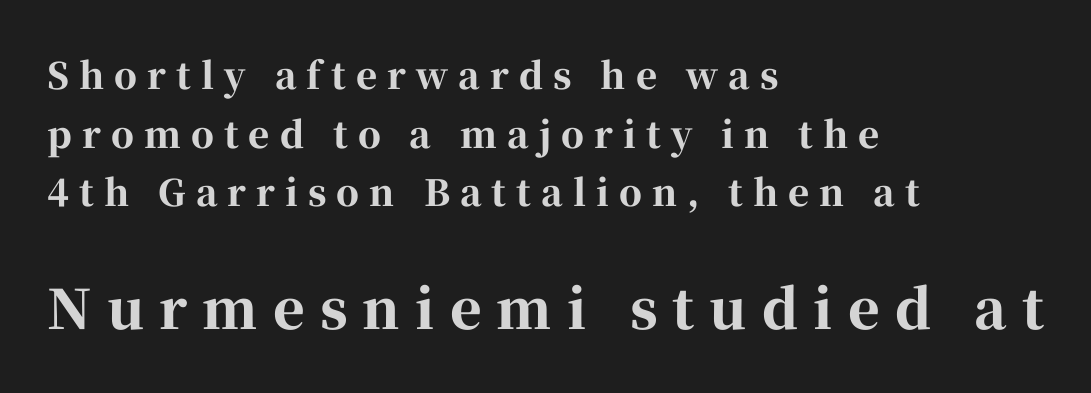
Q: Is the text bold? A: Yes.
Q: Is the text italic (slanted)? A: No, it is upright.
Q: Is the typeface a serif or a sans-serif typeface? A: Serif.
Q: Is the text underlined? A: No.
Q: How is the paragraph aligned? A: Left-aligned.
Q: Is the spacing between letters normal or unusually wide? A: Unusually wide.
Q: Is the spacing between lines tight, normal or loose? A: Normal.
Q: Which block of text is set in a larger size, the first (top) or the second (bottom)? A: The second (bottom) one.
Q: Width (condensed, normal, or wide)? A: Normal.
Q: Stroke contrast? A: High.
Q: x-height? A: Medium.
Q: Monospaced? A: No.
